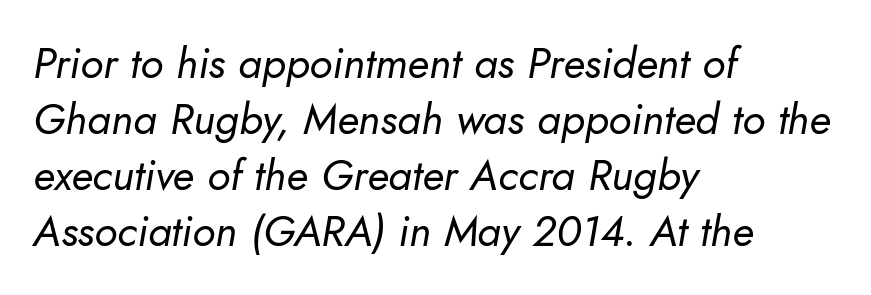
The image shows 43 px regular-weight type, italic (leaning right); set left-aligned, normal line spacing (1.3x), normal letter spacing, not underlined; low stroke contrast and a small x-height.
